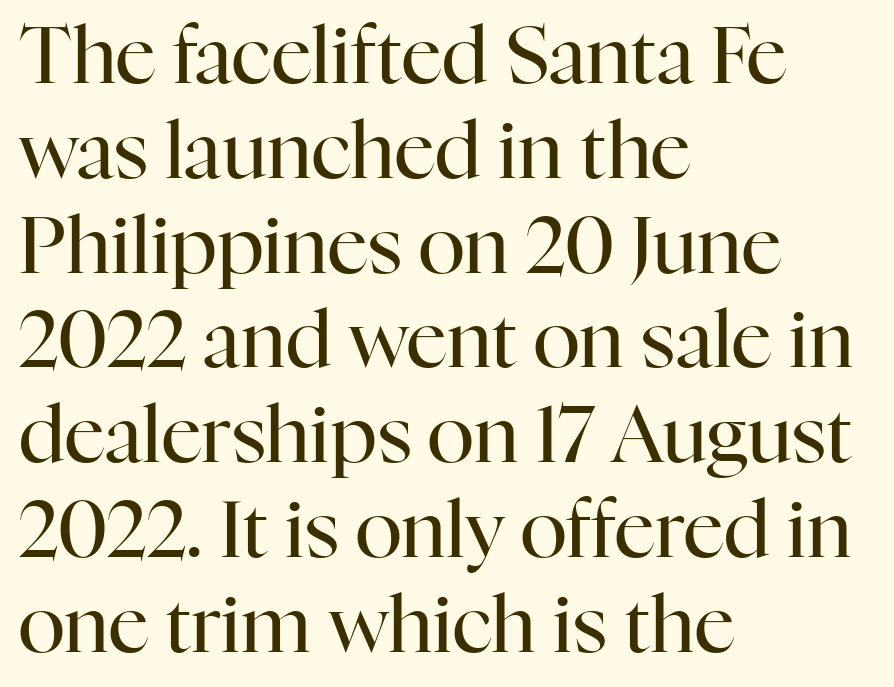
A typesetter would mark this as roman, not italic. Stem width sits at or under what a default text font uses. Bare-footed words on every line. The rendering shows small feet on the letterforms — a serif design. Short and long lines alike share a common starting point at left. This sample has the flowing, uneven cadence of proportional lettering.
